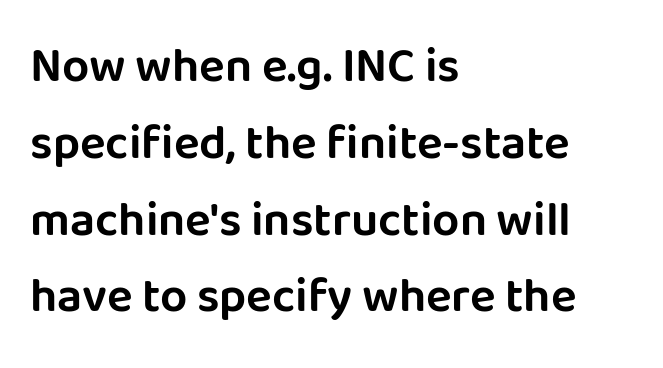
Each row of text sits above clean, open space. The compositor pushed each line to the left boundary. Does extra space separate the letters? No, they use regular spacing. A normal amount of white space separates one row of letters from the next. The designer went with a sans here, leaving each stem footless. Character widths vary here, with narrow letters taking less room than wide ones.
